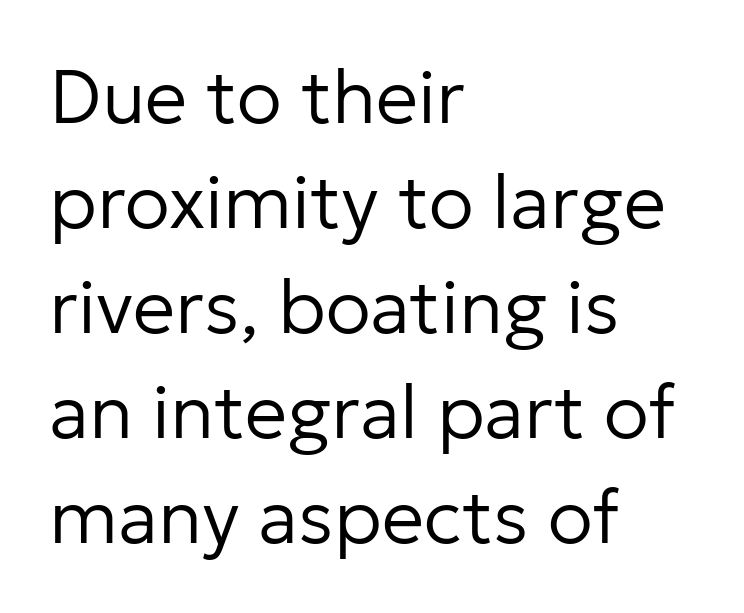
Think standard paragraph weight, or any step lighter than that. Note: no serifs on the glyphs. This rendering features lettering with no underline. Notice how descenders clear the ascenders below comfortably — that's standard leading. The letters advance in unequal steps, a hallmark of proportional type. Does the copy run flush right? No — it runs flush left.
